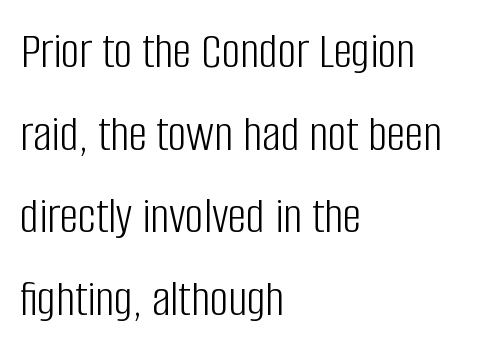
The image shows 52 px light, condensed sans-serif type, upright; set left-aligned, normal line spacing (1.59x), normal letter spacing, not underlined; low stroke contrast and a large x-height.
